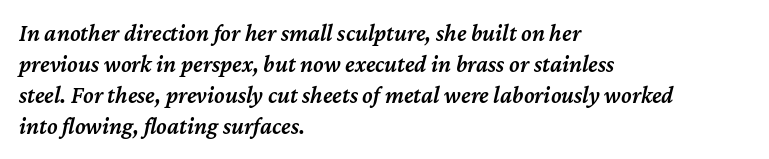
Observe the lean: these are italic letterforms. The passage shown is semibold, sitting just below true bold. Bare-footed words on every line. The type is set solid horizontally, with unmodified tracking. Left-aligned paragraph, ragged on the right.
